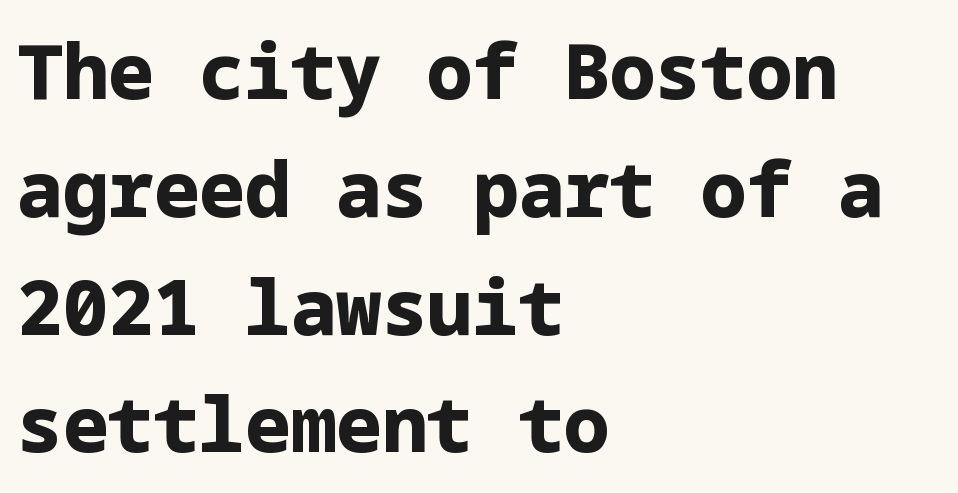
{"serif": "no", "italic": "no", "bold": "yes", "weight": "bold", "width": "normal", "stroke_contrast": "low", "x_height": "medium", "underline": "no", "align": "left", "line_spacing": "normal", "line_spacing_ratio": 1.55, "letter_spacing": "normal", "letter_spacing_em": 0.0, "glyph_px": 76}
